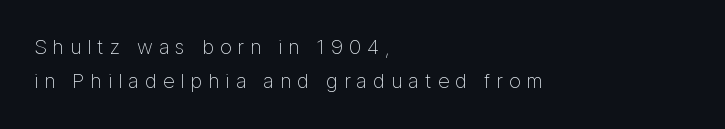
Q: Is the text bold? A: No.
Q: Is the text italic (slanted)? A: No, it is upright.
Q: Is the text underlined? A: No.
Q: How is the paragraph aligned? A: Left-aligned.
Q: Is the spacing between letters normal or unusually wide? A: Unusually wide.
Q: Is the spacing between lines tight, normal or loose? A: Normal.
